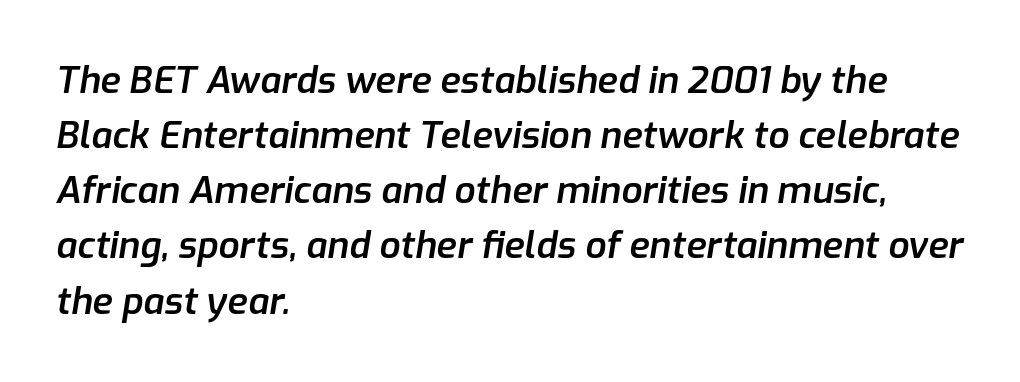
Q: Is the text bold? A: Semi-bold.
Q: Is the text italic (slanted)? A: Yes, it leans right by about 9 degrees.
Q: Is the text underlined? A: No.
Q: How is the paragraph aligned? A: Left-aligned.
Q: Is the spacing between letters normal or unusually wide? A: Normal.
Q: Is the spacing between lines tight, normal or loose? A: Normal.
Q: Width (condensed, normal, or wide)? A: Normal.
Q: Stroke contrast? A: Low.
Q: x-height? A: Medium.
Q: Monospaced? A: No.
